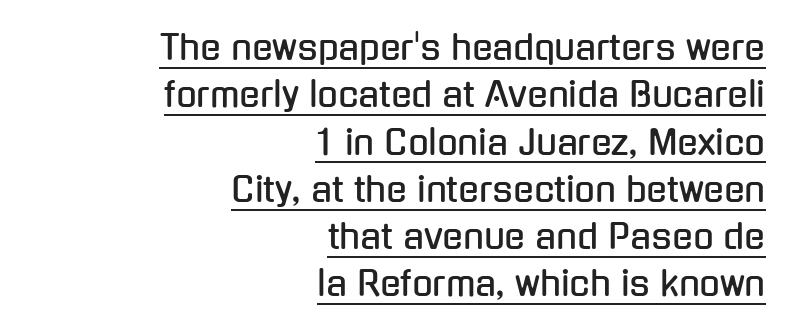
The image shows 34 px condensed sans-serif type, upright; set right-aligned, normal line spacing (1.39x), normal letter spacing, underlined; low stroke contrast and a medium x-height.
